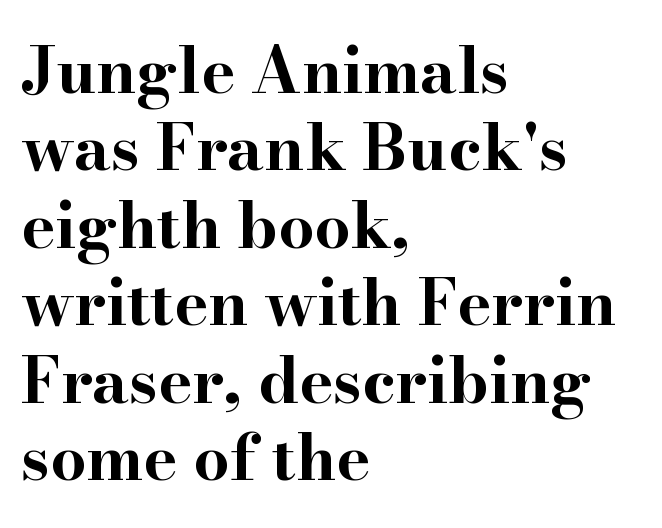
The rendering keeps characters at their native spacing. These lines are set flush left with a ragged right edge. The characters display serif detailing at their extremities. The lettering stays uniformly vertical, giving the passage a roman look.
